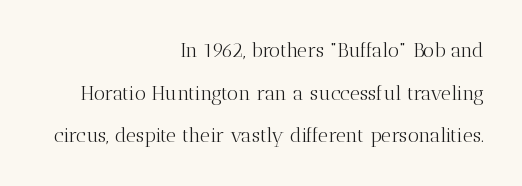
The typography opts for an upright posture over an oblique one. Rows of type keep a wide berth in the vertical direction. Anything drawn beneath the words? Only blank space. These lines stack with their right ends in a neat column. Weight: not bold — regular or lighter. The passage shown has conventional tracking throughout.
